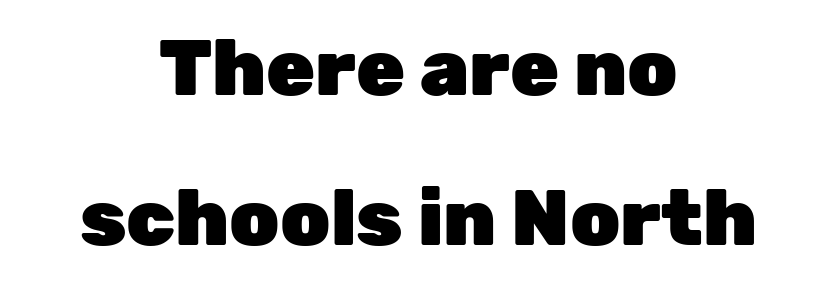
{"serif": "no", "italic": "no", "bold": "yes", "weight": "heavy", "width": "normal", "stroke_contrast": "low", "x_height": "medium", "monospaced": "no", "underline": "no", "align": "center", "line_spacing": "loose", "line_spacing_ratio": 1.9, "letter_spacing": "normal", "letter_spacing_em": 0.0, "glyph_px": 79}
